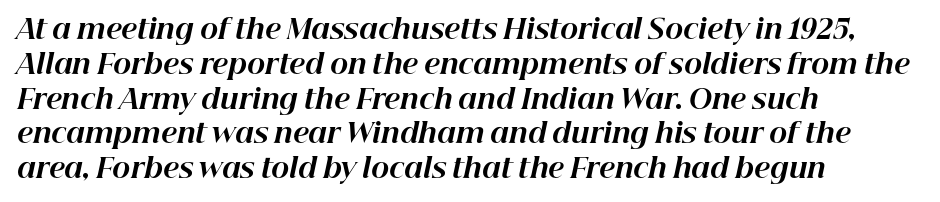
The image shows 27 px bold type, italic (leaning right); set left-aligned, normal line spacing (1.29x), normal letter spacing, not underlined.
